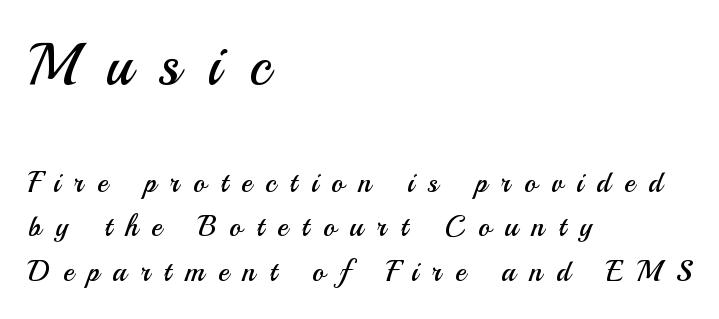
The image shows 58 px regular-weight sans-serif type; set left-aligned, normal line spacing (1.54x), unusually wide letter spacing (+0.48 em), not underlined; the first (top) block is 2.0x larger; medium stroke contrast and a small x-height.
